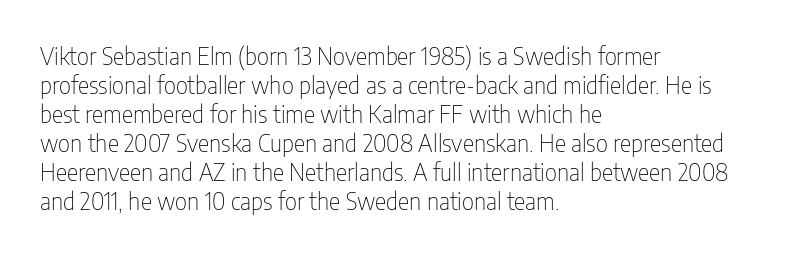
The image shows 24 px text type, upright; set left-aligned, line spacing 1.21x, normal letter spacing, not underlined.
